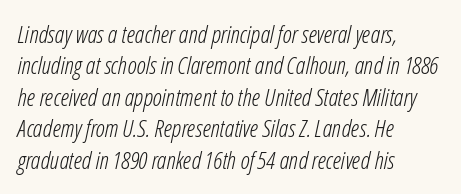
{"italic": "yes", "lean": "right", "slant_degrees": 12, "bold": "no", "underline": "no", "align": "left", "line_spacing": "normal", "line_spacing_ratio": 1.31, "letter_spacing": "normal", "letter_spacing_em": 0.0, "glyph_px": 24}
